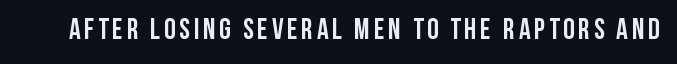
{"serif": "no", "italic": "no", "bold": "yes", "weight": "semibold", "width": "condensed", "stroke_contrast": "low", "x_height": "large", "monospaced": "no", "underline": "no", "glyph_px": 29}
